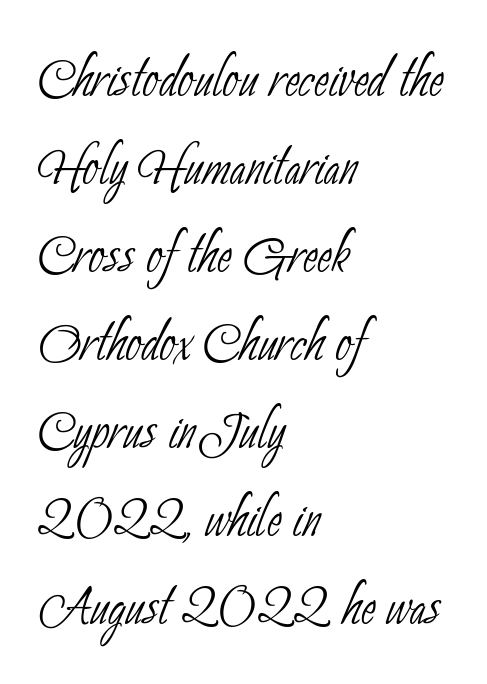
Nobody touched the tracking dial on this one. No word sits above an underline. Look at the bottom of the vertical strokes: they stop flat, with no serifs. Compared with a centered layout, this one pins lines to the left instead. A quiet, ordinary-to-light weight characterises the typeface. This sample has the flowing, uneven cadence of proportional lettering.
